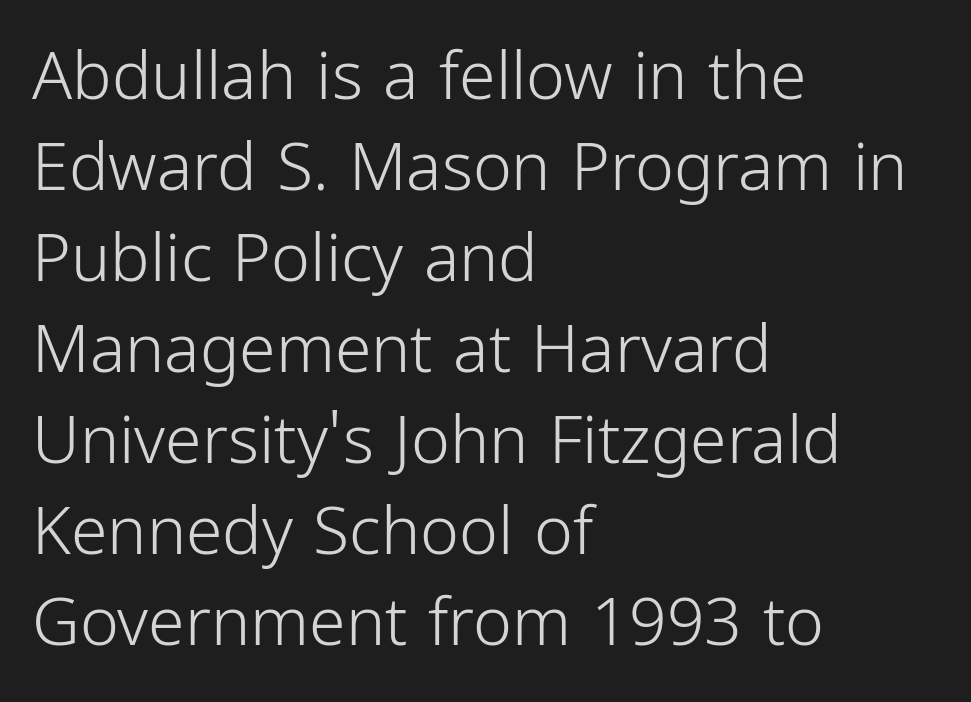
In terms of posture, this sample is upright. Weight: not bold — regular or lighter. Only glyphs here, with clear space below each row. Typographically, this falls in the sans-serif category. The rendering uses natural spacing where letterforms have individual widths. Quick note: interline space is typical.
